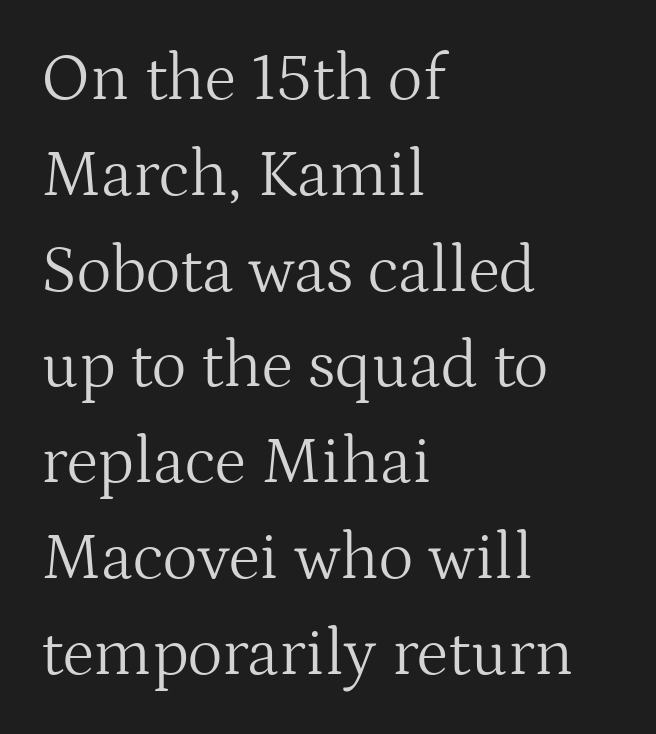
The image shows 67 px light serif type, upright; set left-aligned, normal line spacing (1.43x), normal letter spacing, not underlined; medium stroke contrast and a medium x-height.
